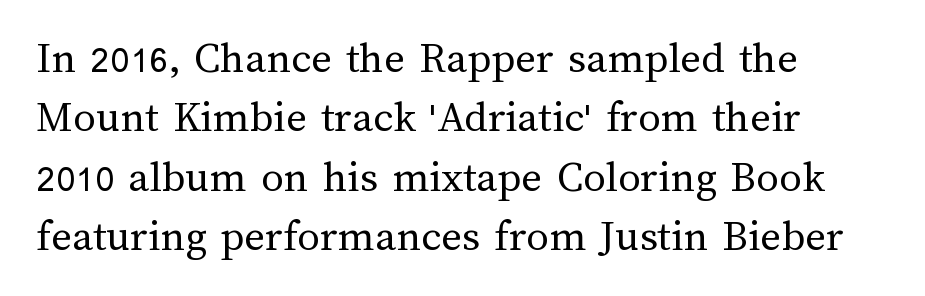
Looks like regular typesetting: each glyph gets only the width it needs. The lines sit at an ordinary, default distance from one another. Descenders are the only things crossing below the line. A classic flush-left, rag-right setting is used for this passage. Is the type heavy? It reads as light-to-regular instead. The horizontal fit of the characters is conventional and even.
